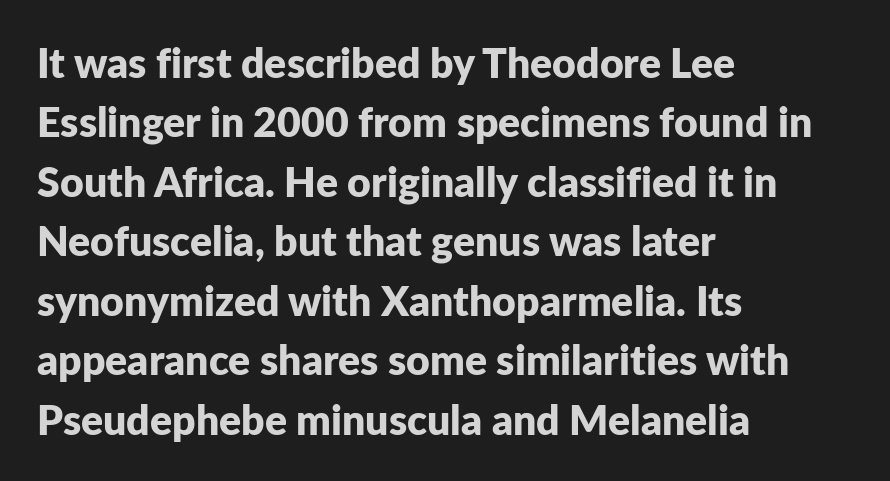
Q: Is the text bold? A: Yes.
Q: Is the text italic (slanted)? A: No, it is upright.
Q: Is the typeface a serif or a sans-serif typeface? A: Sans-serif.
Q: Is the text underlined? A: No.
Q: How is the paragraph aligned? A: Left-aligned.
Q: Is the spacing between letters normal or unusually wide? A: Normal.
Q: Is the spacing between lines tight, normal or loose? A: Normal.
Q: Width (condensed, normal, or wide)? A: Normal.
Q: Stroke contrast? A: Low.
Q: x-height? A: Medium.
Q: Monospaced? A: No.
